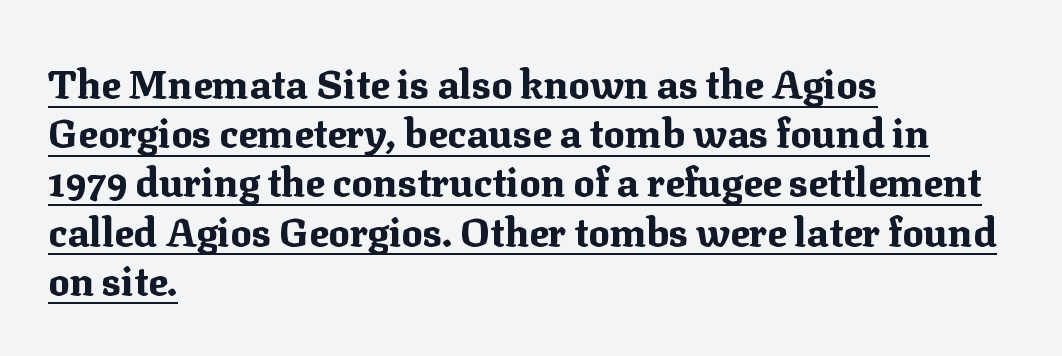
{"serif": "yes", "italic": "no", "bold": "yes", "weight": "bold", "width": "normal", "stroke_contrast": "medium", "x_height": "medium", "monospaced": "no", "underline": "yes", "align": "left", "line_spacing_ratio": 1.23, "letter_spacing": "normal", "letter_spacing_em": 0.0, "glyph_px": 40}
